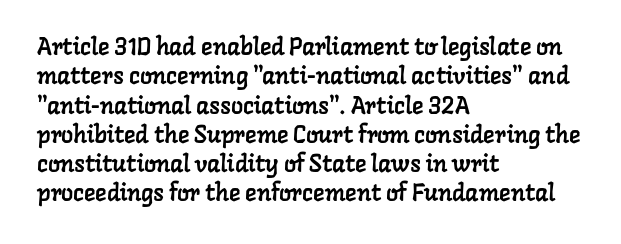
The image shows 24 px text type; set left-aligned, line spacing 1.22x, normal letter spacing, not underlined.
